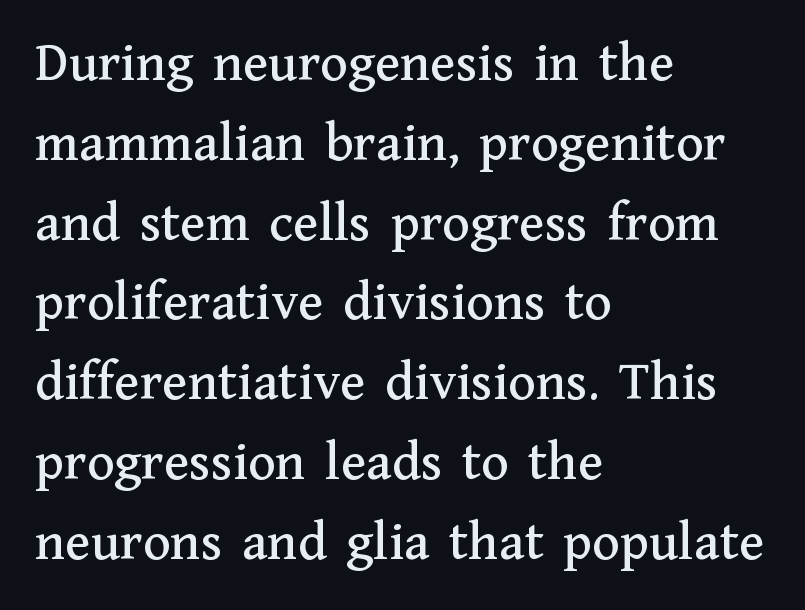
Q: Is the text italic (slanted)? A: No, it is upright.
Q: Is the typeface a serif or a sans-serif typeface? A: Serif.
Q: Is the text underlined? A: No.
Q: How is the paragraph aligned? A: Left-aligned.
Q: Is the spacing between letters normal or unusually wide? A: Normal.
Q: Is the spacing between lines tight, normal or loose? A: Normal.
Q: Width (condensed, normal, or wide)? A: Normal.
Q: Stroke contrast? A: Medium.
Q: x-height? A: Medium.
Q: Monospaced? A: No.
